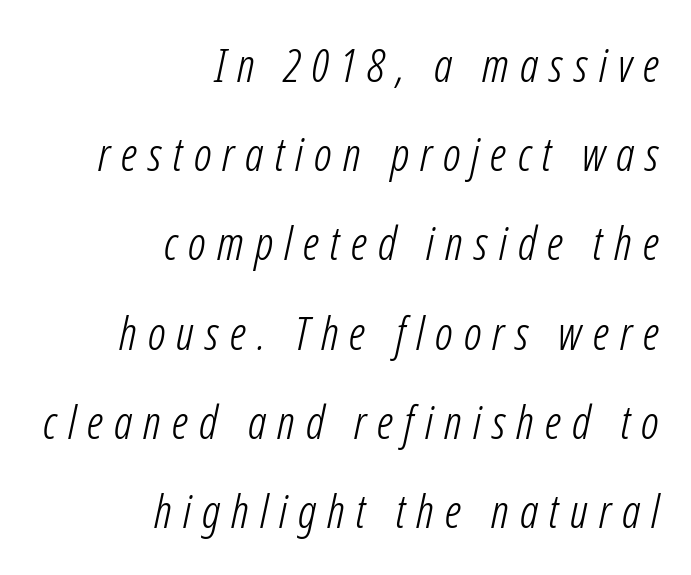
The line texture is sparse and dotted thanks to wide tracking. Airy leading. Each letter keeps its own natural width here, so spacing adapts to shape. The specimen omits any rule beneath the text block's lines. Compared with ordinary roman type, these characters are visibly tilted. Weight: not bold — regular or lighter.
